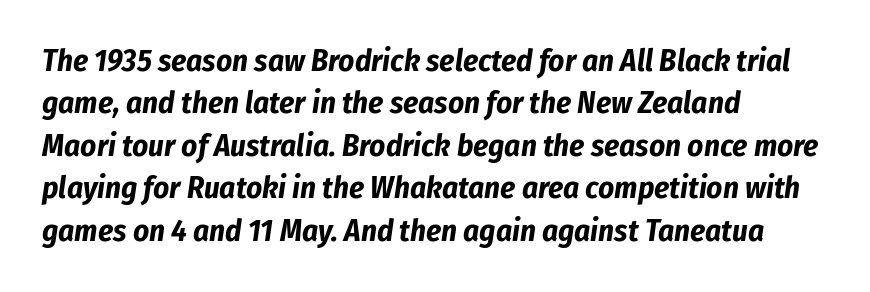
How heavy is the stroke? Heavy — this is a bold. These lines sit exactly where default settings would place them. No word sits above an underline. There's an unmistakable incline to the writing here. Tracking value appears to be zero — textbook default spacing. Think of a printed novel: that variable character pitch is what you see here.
